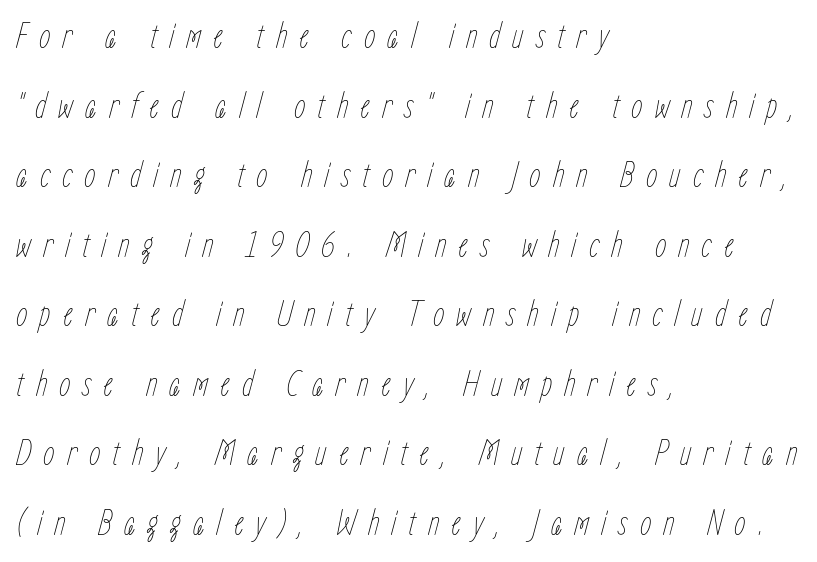
The image shows 37 px thin, condensed type, italic (leaning right); set left-aligned, line spacing 1.88x, unusually wide letter spacing (+0.32 em), not underlined; low stroke contrast and a medium x-height.
